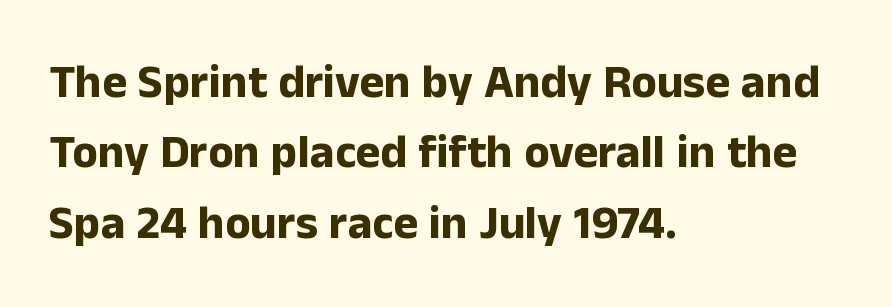
Q: Is the text bold? A: Yes.
Q: Is the text italic (slanted)? A: No, it is upright.
Q: Is the typeface a serif or a sans-serif typeface? A: Sans-serif.
Q: Is the text underlined? A: No.
Q: How is the paragraph aligned? A: Left-aligned.
Q: Is the spacing between letters normal or unusually wide? A: Normal.
Q: Is the spacing between lines tight, normal or loose? A: Normal.
Q: Width (condensed, normal, or wide)? A: Normal.
Q: Stroke contrast? A: Low.
Q: x-height? A: Medium.
Q: Monospaced? A: No.
